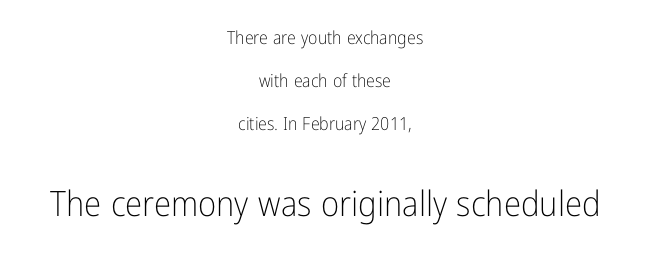
The image shows 35 px light, condensed sans-serif type, upright; set centered, loose line spacing (2.38x), normal letter spacing, not underlined; the second (bottom) block is 1.94x larger; low stroke contrast and a medium x-height.
